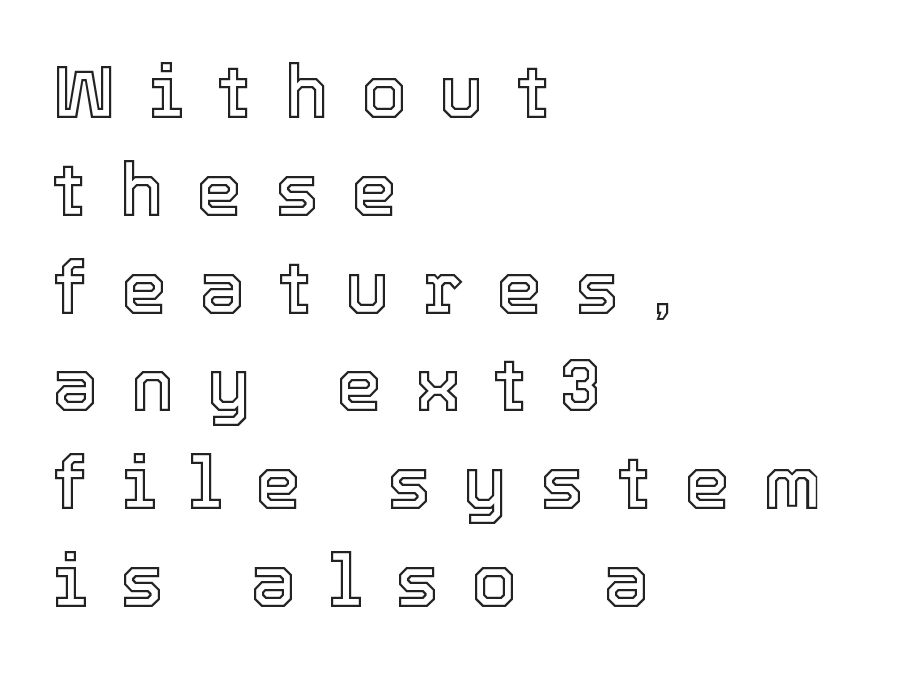
Rule under the text: the space is simply empty. Baseline-to-baseline distance is the conventional proportion of letter height. Looks like regular typesetting: each glyph gets only the width it needs. Style check: upright.
